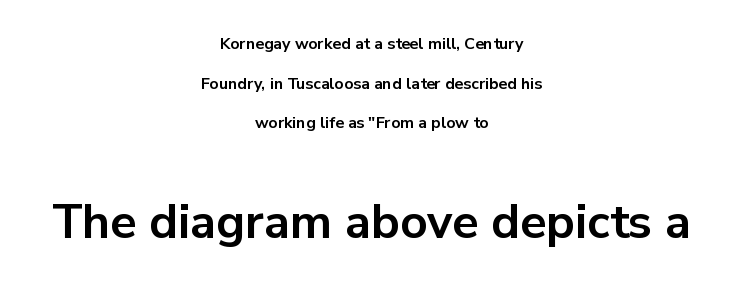
No word sits above an underline. The lines in this sample share a center point and differ in where they start and stop. Tall strokes in this sample are plumb rather than angled. Bigger letters appear in the bottom chunk; the top chunk is reduced.
